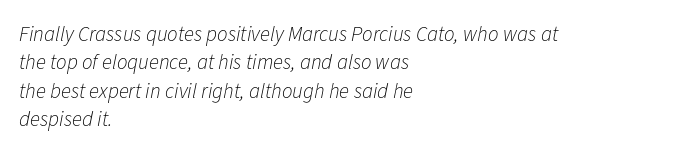
{"italic": "yes", "lean": "right", "slant_degrees": 11, "bold": "no", "underline": "no", "align": "left", "line_spacing": "normal", "line_spacing_ratio": 1.35, "letter_spacing": "normal", "letter_spacing_em": 0.0, "glyph_px": 21}
